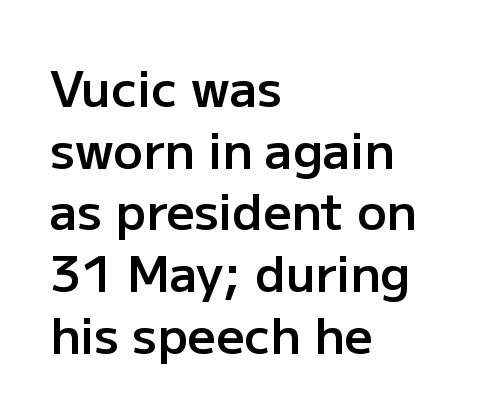
Q: Is the text bold? A: Semi-bold.
Q: Is the text italic (slanted)? A: No, it is upright.
Q: Is the typeface a serif or a sans-serif typeface? A: Sans-serif.
Q: Is the text underlined? A: No.
Q: How is the paragraph aligned? A: Left-aligned.
Q: Is the spacing between letters normal or unusually wide? A: Normal.
Q: Is the spacing between lines tight, normal or loose? A: Normal.
Q: Width (condensed, normal, or wide)? A: Normal.
Q: Stroke contrast? A: Low.
Q: x-height? A: Medium.
Q: Monospaced? A: No.
